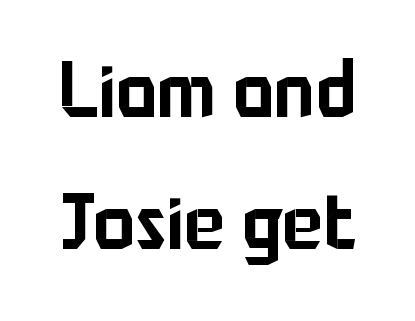
The image shows 77 px sans-serif type, upright; set line spacing 1.72x, normal letter spacing, not underlined; low stroke contrast and a medium x-height.
